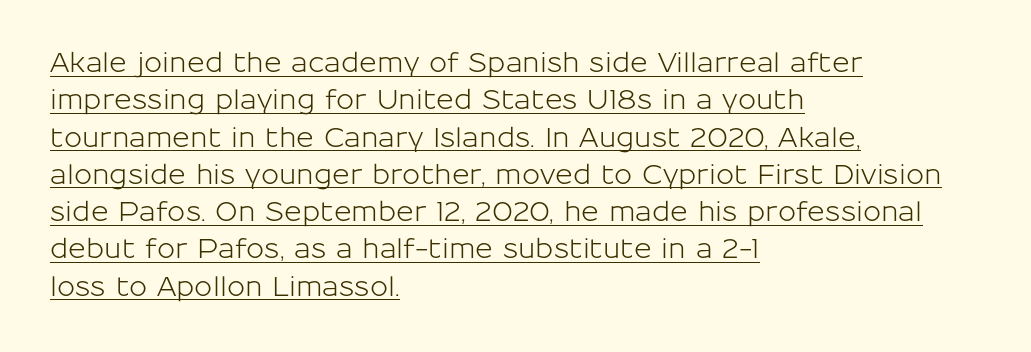
{"italic": "no", "underline": "yes", "align": "left", "line_spacing": "normal", "line_spacing_ratio": 1.38, "letter_spacing": "normal", "letter_spacing_em": 0.0, "glyph_px": 27}
